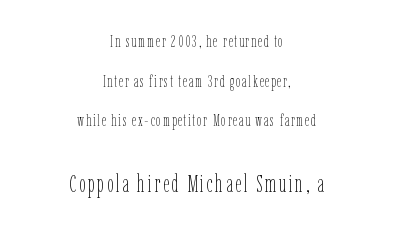
{"italic": "no", "bold": "no", "underline": "no", "align": "center", "line_spacing": "loose", "line_spacing_ratio": 2.48, "larger_block": "second", "size_ratio": 1.5, "glyph_px": 24}
